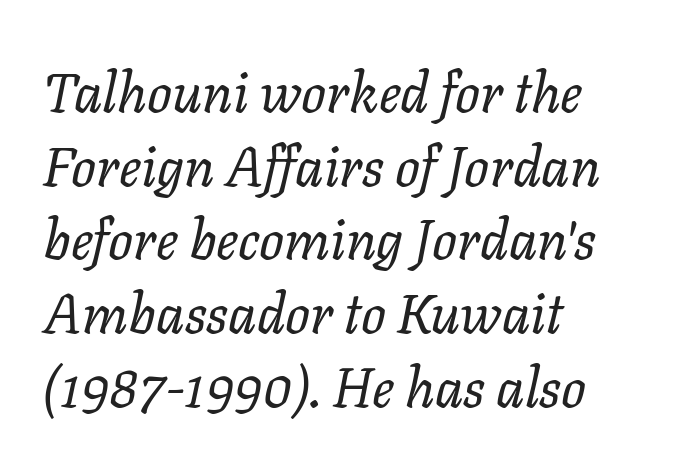
Tracking value appears to be zero — textbook default spacing. Looks like regular typesetting: each glyph gets only the width it needs. The setting favours the left margin, as ordinary paragraphs usually do. Unbolded letterforms with no extra heft. Posture: slanted.
